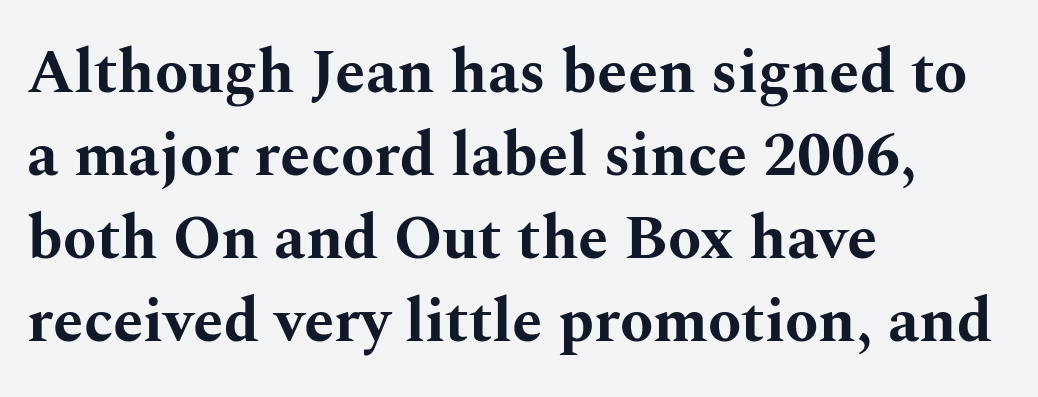
Horizontal bands of white between lines are of average thickness. Observe the serifs anchoring each vertical stroke in this sample. Horizontal alignment here is leftward, the default for most running prose. This sample has the flowing, uneven cadence of proportional lettering.
